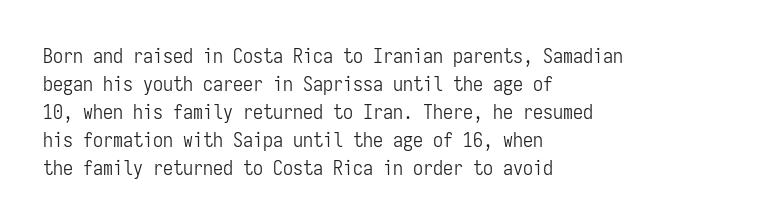
Q: Is the text bold? A: No.
Q: Is the text italic (slanted)? A: No, it is upright.
Q: Is the text underlined? A: No.
Q: How is the paragraph aligned? A: Left-aligned.
Q: Is the spacing between letters normal or unusually wide? A: Normal.
Q: Is the spacing between lines tight, normal or loose? A: Normal.
